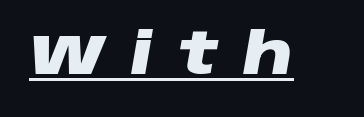
Q: Is the text bold? A: Yes.
Q: Is the text italic (slanted)? A: Yes, it leans right by about 10 degrees.
Q: Is the text underlined? A: Yes.
Q: Is the spacing between letters normal or unusually wide? A: Unusually wide.
Q: Width (condensed, normal, or wide)? A: Wide.
Q: Stroke contrast? A: Low.
Q: x-height? A: Large.
Q: Monospaced? A: No.
